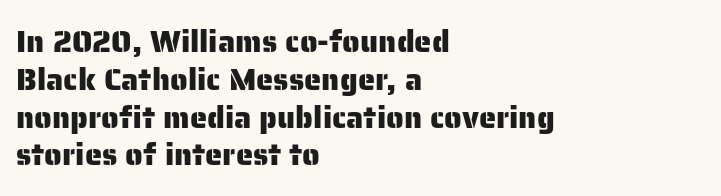
{"serif": "no", "italic": "no", "width": "normal", "stroke_contrast": "low", "x_height": "medium", "monospaced": "no", "underline": "no", "align": "left", "line_spacing_ratio": 1.22, "letter_spacing": "normal", "letter_spacing_em": 0.0, "glyph_px": 31}
